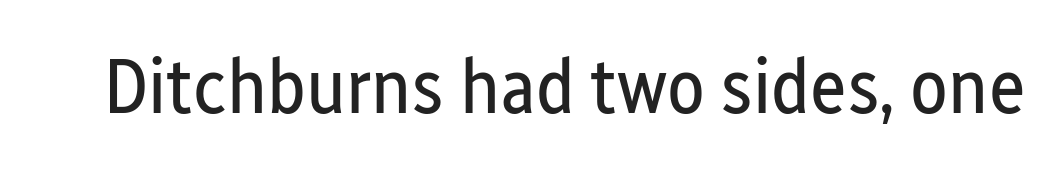
The image shows 78 px regular-weight, condensed sans-serif type, upright; set normal letter spacing, not underlined; low stroke contrast and a medium x-height.
